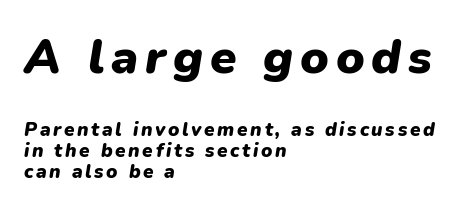
Compared with an ordinary text face, these strokes are far heavier — a full bold. Type without underlining. Bigger letters appear in the top chunk; the bottom chunk is reduced. Here the designer chose a conventional face with non-uniform glyph widths.
